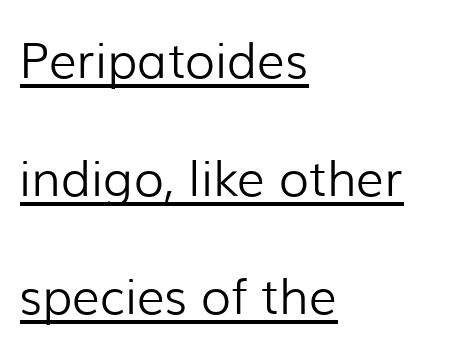
{"serif": "no", "italic": "no", "bold": "no", "weight": "light", "width": "normal", "stroke_contrast": "low", "x_height": "medium", "monospaced": "no", "underline": "yes", "align": "left", "line_spacing": "loose", "line_spacing_ratio": 2.41, "letter_spacing": "normal", "letter_spacing_em": 0.0, "glyph_px": 49}
